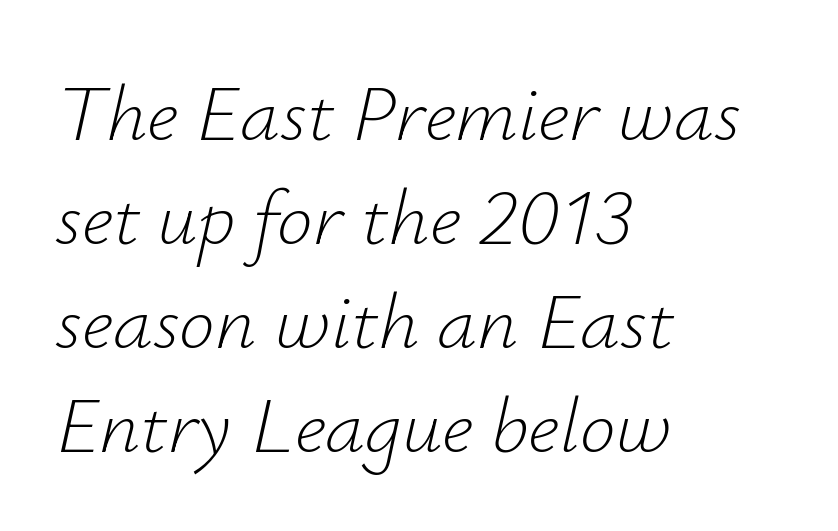
Q: Is the text bold? A: No.
Q: Is the text italic (slanted)? A: Yes, it leans right by about 12 degrees.
Q: Is the text underlined? A: No.
Q: How is the paragraph aligned? A: Left-aligned.
Q: Is the spacing between letters normal or unusually wide? A: Normal.
Q: Is the spacing between lines tight, normal or loose? A: Normal.
Q: Width (condensed, normal, or wide)? A: Normal.
Q: Stroke contrast? A: Low.
Q: x-height? A: Small.
Q: Monospaced? A: No.
